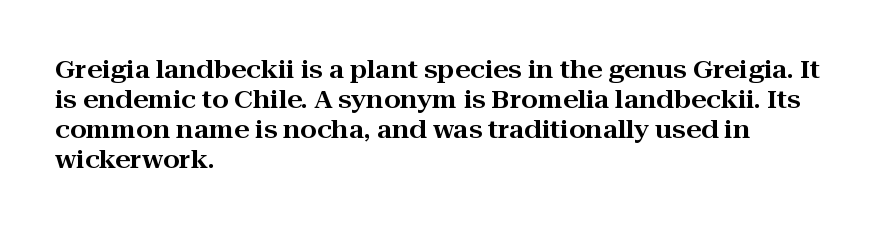
The lines in this sample share a left origin and differ only in where they stop. Tracking here is standard; glyphs follow each other at the usual distance. How would I describe the line gaps? Plain and ordinary. You can tell it's not italic because the verticals are truly vertical.
